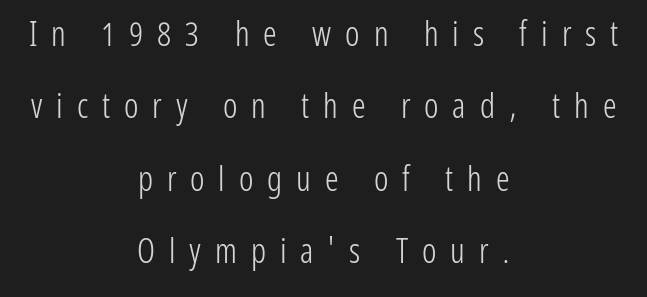
{"serif": "no", "italic": "no", "bold": "no", "weight": "light", "width": "condensed", "stroke_contrast": "low", "x_height": "medium", "monospaced": "no", "underline": "no", "align": "center", "line_spacing": "loose", "line_spacing_ratio": 2.13, "letter_spacing": "wide", "letter_spacing_em": 0.41, "glyph_px": 34}
